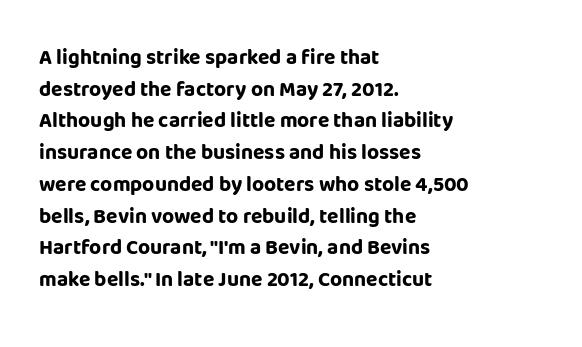
The image shows 21 px bold type, upright; set left-aligned, normal line spacing (1.51x), normal letter spacing, not underlined.
